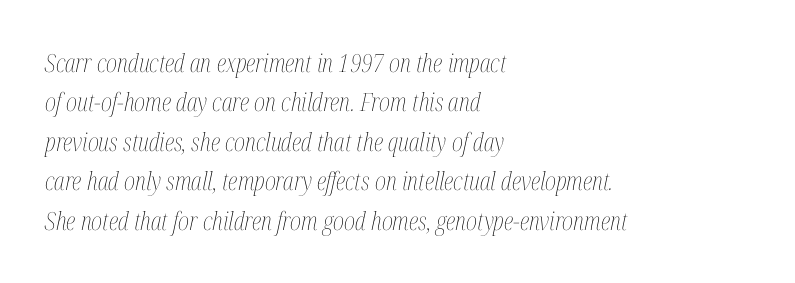
The image shows 25 px text type, italic (leaning right); set left-aligned, normal line spacing (1.58x), normal letter spacing, not underlined.
